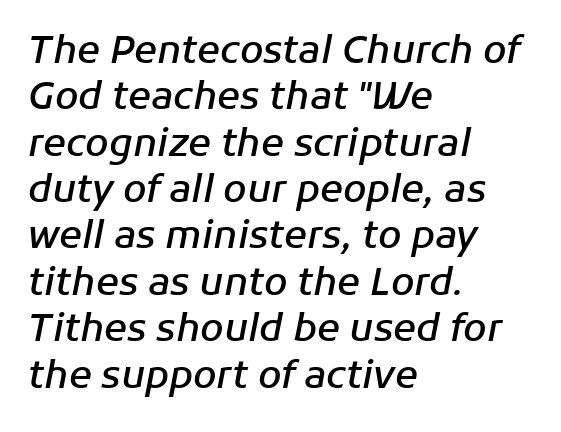
{"italic": "yes", "lean": "right", "slant_degrees": 11, "bold": "semi", "weight": "semibold", "width": "normal", "stroke_contrast": "low", "x_height": "medium", "monospaced": "no", "underline": "no", "align": "left", "line_spacing_ratio": 1.22, "letter_spacing": "normal", "letter_spacing_em": 0.0, "glyph_px": 38}
